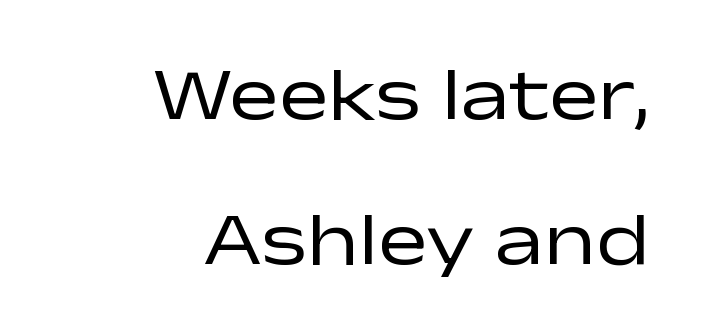
A typesetter would label this face a sans. Every character sits straight up, as roman type does. This sample has the flowing, uneven cadence of proportional lettering. Stroke thickness stays within the range of a standard reading face or lighter. Unmarked baselines from the first word to the last.
